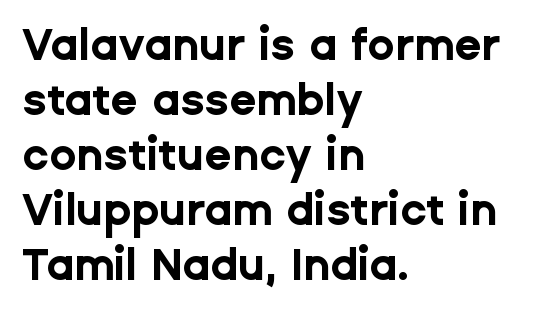
The image shows 44 px bold sans-serif type, upright; set left-aligned, normal line spacing (1.25x), normal letter spacing, not underlined; low stroke contrast and a medium x-height.
